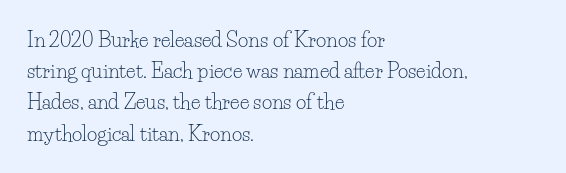
Between one letter and the next there's only the usual sliver of space. Letters rest on an invisible, unmarked baseline. Does the copy run flush right? No — it runs flush left. Nothing heavy about these letters — not bold at all.
